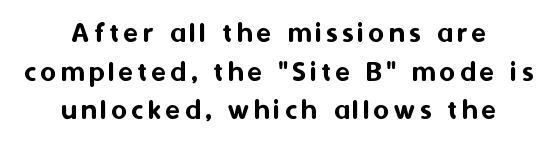
Q: Is the text italic (slanted)? A: No, it is upright.
Q: Is the typeface a serif or a sans-serif typeface? A: Sans-serif.
Q: Is the text underlined? A: No.
Q: How is the paragraph aligned? A: Centered.
Q: Is the spacing between lines tight, normal or loose? A: Normal.
Q: Width (condensed, normal, or wide)? A: Normal.
Q: Stroke contrast? A: Medium.
Q: x-height? A: Medium.
Q: Monospaced? A: No.
